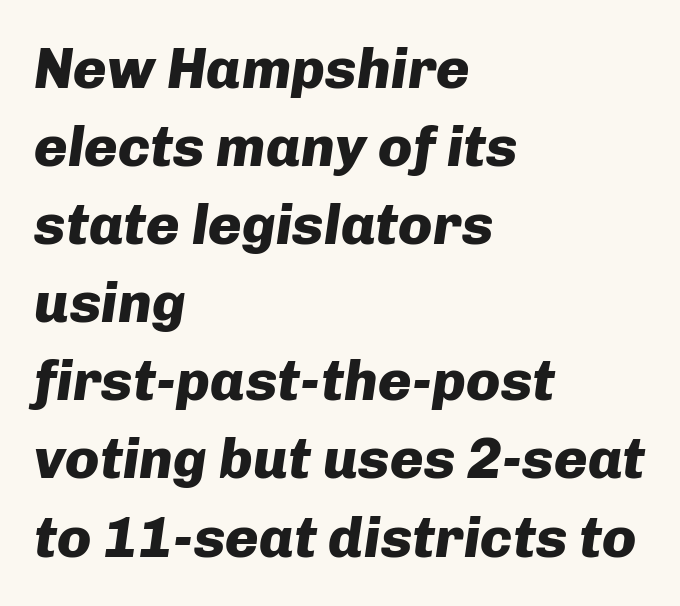
Q: Is the text bold? A: Yes.
Q: Is the text italic (slanted)? A: Yes, it leans right by about 8 degrees.
Q: Is the text underlined? A: No.
Q: How is the paragraph aligned? A: Left-aligned.
Q: Is the spacing between letters normal or unusually wide? A: Normal.
Q: Is the spacing between lines tight, normal or loose? A: Normal.
Q: Width (condensed, normal, or wide)? A: Normal.
Q: Stroke contrast? A: Low.
Q: x-height? A: Medium.
Q: Monospaced? A: No.
